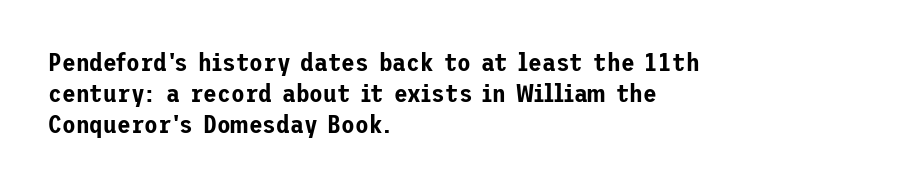
The image shows 25 px text type, upright; set left-aligned, line spacing 1.24x, normal letter spacing, not underlined.
